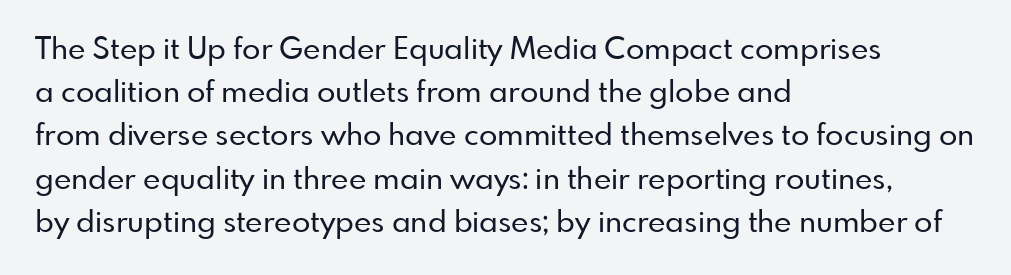
Q: Is the text italic (slanted)? A: No, it is upright.
Q: Is the typeface a serif or a sans-serif typeface? A: Sans-serif.
Q: Is the text underlined? A: No.
Q: How is the paragraph aligned? A: Left-aligned.
Q: Is the spacing between letters normal or unusually wide? A: Normal.
Q: Is the spacing between lines tight, normal or loose? A: Normal.
Q: Width (condensed, normal, or wide)? A: Normal.
Q: Stroke contrast? A: Low.
Q: x-height? A: Small.
Q: Monospaced? A: No.
